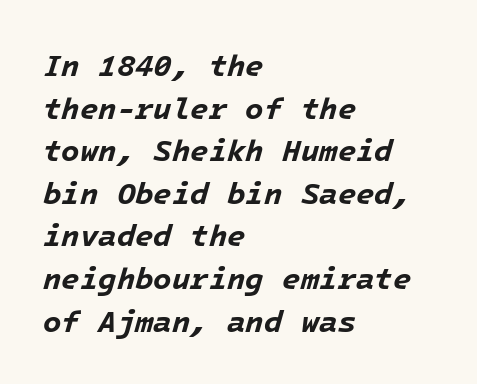
Q: Is the text bold? A: Yes.
Q: Is the text italic (slanted)? A: Yes, it leans right by about 16 degrees.
Q: Is the text underlined? A: No.
Q: How is the paragraph aligned? A: Left-aligned.
Q: Is the spacing between letters normal or unusually wide? A: Normal.
Q: Is the spacing between lines tight, normal or loose? A: Normal.
Q: Width (condensed, normal, or wide)? A: Normal.
Q: Stroke contrast? A: Low.
Q: x-height? A: Medium.
